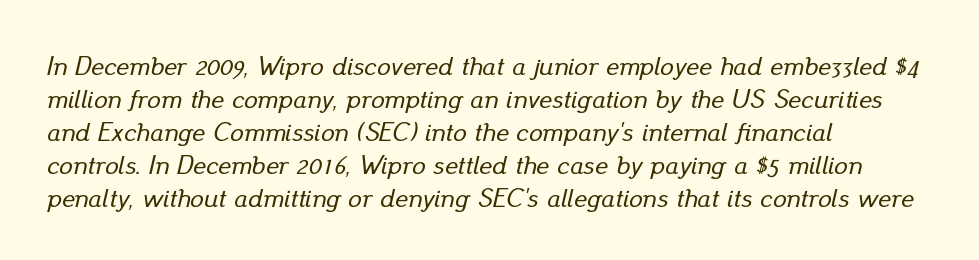
The image shows 27 px text type, italic (leaning right); set left-aligned, line spacing 1.22x, normal letter spacing, not underlined.
